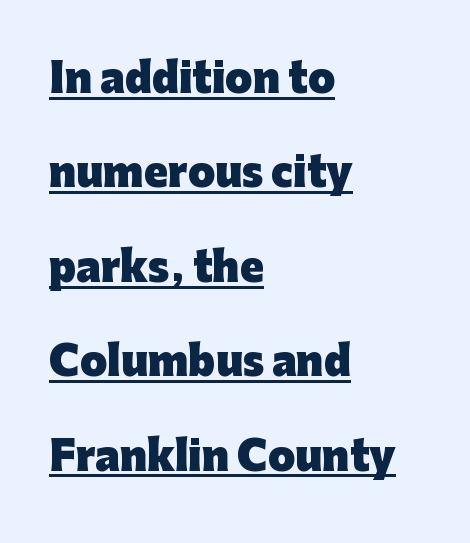
Q: Is the text bold? A: Yes.
Q: Is the text italic (slanted)? A: No, it is upright.
Q: Is the typeface a serif or a sans-serif typeface? A: Sans-serif.
Q: Is the text underlined? A: Yes.
Q: How is the paragraph aligned? A: Left-aligned.
Q: Is the spacing between letters normal or unusually wide? A: Normal.
Q: Is the spacing between lines tight, normal or loose? A: Loose.
Q: Width (condensed, normal, or wide)? A: Normal.
Q: Stroke contrast? A: Low.
Q: x-height? A: Medium.
Q: Monospaced? A: No.
